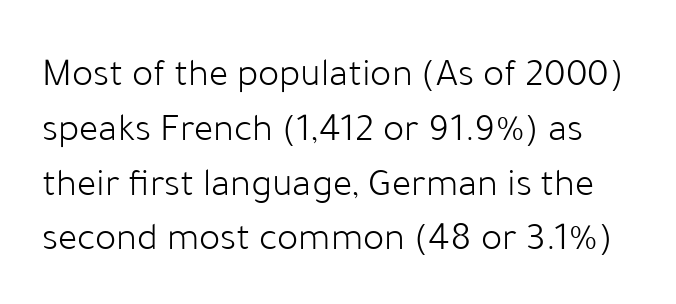
Q: Is the text bold? A: No.
Q: Is the text italic (slanted)? A: No, it is upright.
Q: Is the typeface a serif or a sans-serif typeface? A: Sans-serif.
Q: Is the text underlined? A: No.
Q: Is the spacing between letters normal or unusually wide? A: Normal.
Q: Is the spacing between lines tight, normal or loose? A: Normal.
Q: Width (condensed, normal, or wide)? A: Normal.
Q: Stroke contrast? A: Low.
Q: x-height? A: Medium.
Q: Monospaced? A: No.
